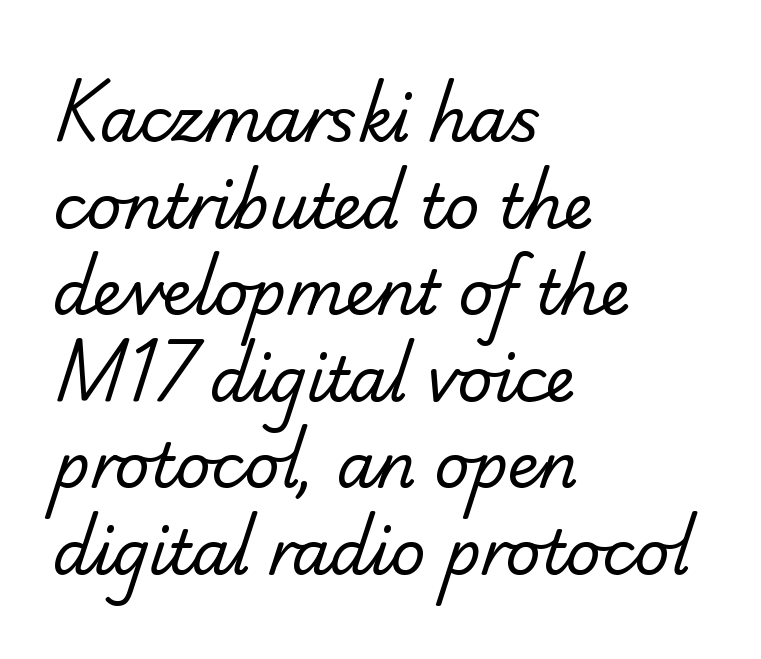
{"serif": "no", "bold": "no", "weight": "regular", "width": "normal", "stroke_contrast": "low", "x_height": "small", "monospaced": "no", "underline": "no", "align": "left", "line_spacing": "normal", "line_spacing_ratio": 1.42, "letter_spacing": "normal", "letter_spacing_em": 0.0, "glyph_px": 61}
